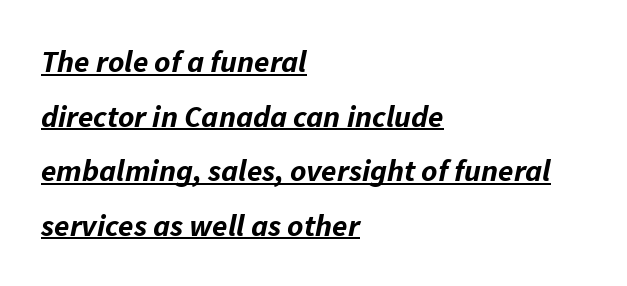
The image shows 31 px bold type, italic (leaning right); set left-aligned, line spacing 1.76x, normal letter spacing, underlined; low stroke contrast and a medium x-height.
